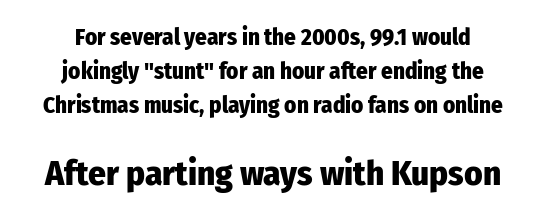
Q: Is the text bold? A: Yes.
Q: Is the text italic (slanted)? A: No, it is upright.
Q: Is the typeface a serif or a sans-serif typeface? A: Sans-serif.
Q: Is the text underlined? A: No.
Q: How is the paragraph aligned? A: Centered.
Q: Is the spacing between letters normal or unusually wide? A: Normal.
Q: Is the spacing between lines tight, normal or loose? A: Normal.
Q: Which block of text is set in a larger size, the first (top) or the second (bottom)? A: The second (bottom) one.
Q: Width (condensed, normal, or wide)? A: Condensed.
Q: Stroke contrast? A: Low.
Q: x-height? A: Medium.
Q: Monospaced? A: No.
